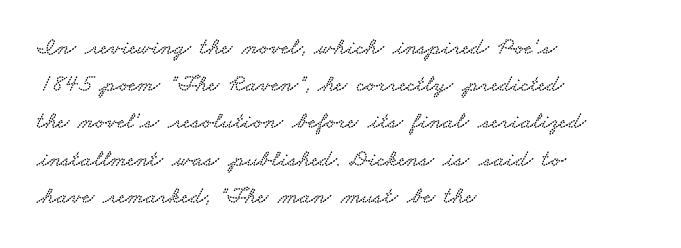
Q: Is the text underlined? A: No.
Q: How is the paragraph aligned? A: Left-aligned.
Q: Is the spacing between letters normal or unusually wide? A: Normal.
Q: Is the spacing between lines tight, normal or loose? A: Normal.
